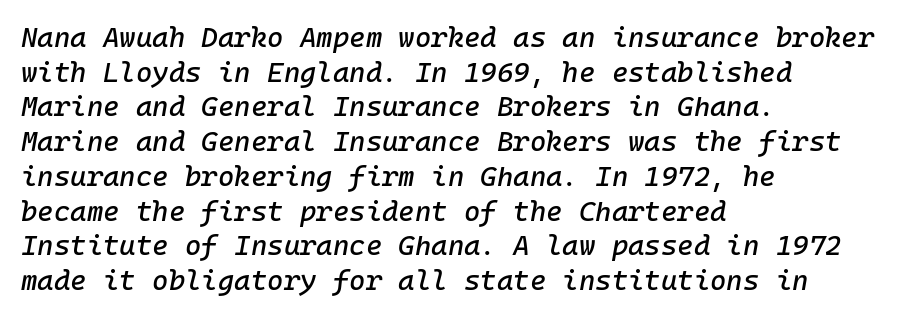
The image shows 28 px text type, italic (leaning right); set left-aligned, line spacing 1.24x, normal letter spacing, not underlined; low stroke contrast and a medium x-height.
